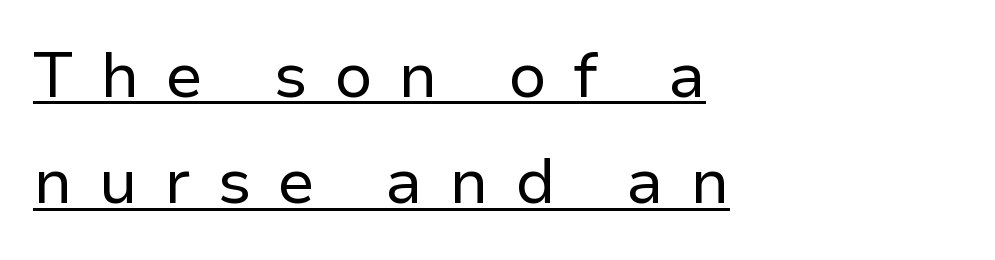
The image shows 63 px regular-weight sans-serif type, upright; set left-aligned, normal line spacing (1.69x), unusually wide letter spacing (+0.42 em), underlined; low stroke contrast and a medium x-height.
